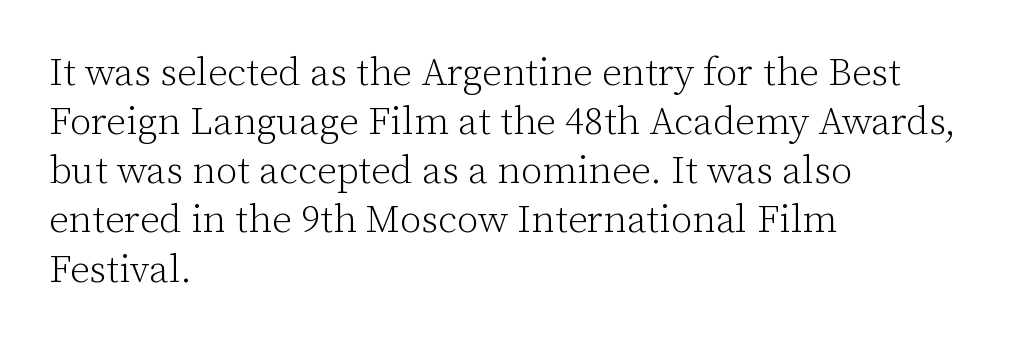
{"serif": "yes", "italic": "no", "bold": "no", "weight": "light", "width": "normal", "stroke_contrast": "low", "x_height": "medium", "monospaced": "no", "underline": "no", "align": "left", "line_spacing": "normal", "line_spacing_ratio": 1.26, "letter_spacing": "normal", "letter_spacing_em": 0.0, "glyph_px": 39}
